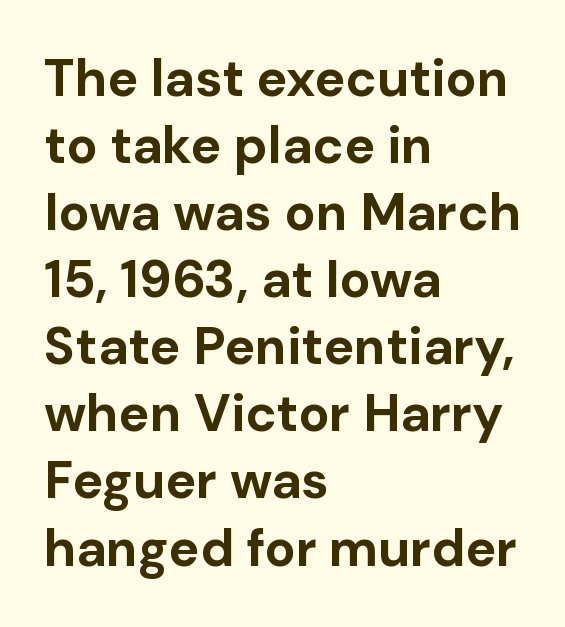
{"serif": "no", "italic": "no", "bold": "yes", "weight": "bold", "width": "normal", "stroke_contrast": "low", "x_height": "medium", "monospaced": "no", "underline": "no", "align": "left", "line_spacing": "normal", "line_spacing_ratio": 1.29, "letter_spacing": "normal", "letter_spacing_em": 0.0, "glyph_px": 52}
